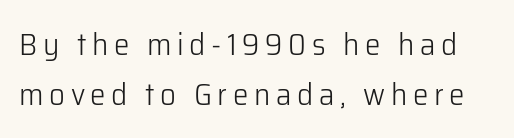
Each stroke keeps to a modest, everyday thickness or less. Is this a fixed-width face? No — the glyphs have proportional, varying widths. Reading down the column, the eye jumps a familiar distance to each next line. Typographically, this falls in the sans-serif category. Posture: straight, roman, zero tilt.
